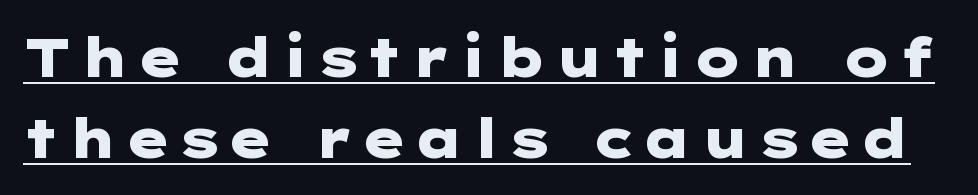
{"serif": "no", "italic": "no", "bold": "yes", "weight": "heavy", "width": "wide", "stroke_contrast": "low", "x_height": "medium", "underline": "yes", "line_spacing": "normal", "line_spacing_ratio": 1.5, "glyph_px": 54}
